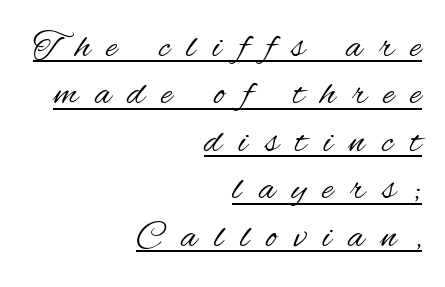
Q: Is the text bold? A: No.
Q: Is the text italic (slanted)? A: Yes.
Q: Is the typeface a serif or a sans-serif typeface? A: Sans-serif.
Q: Is the text underlined? A: Yes.
Q: How is the paragraph aligned? A: Right-aligned.
Q: Is the spacing between letters normal or unusually wide? A: Unusually wide.
Q: Is the spacing between lines tight, normal or loose? A: Normal.
Q: Width (condensed, normal, or wide)? A: Condensed.
Q: Stroke contrast? A: Medium.
Q: x-height? A: Small.
Q: Monospaced? A: No.
